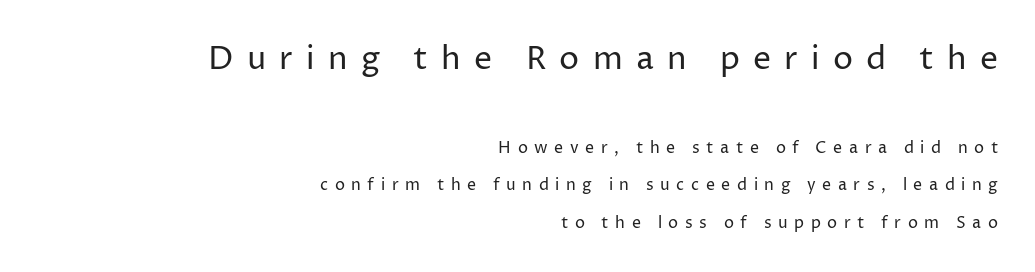
{"serif": "no", "italic": "no", "bold": "no", "weight": "regular", "width": "normal", "stroke_contrast": "low", "x_height": "medium", "monospaced": "no", "underline": "no", "align": "right", "line_spacing": "loose", "line_spacing_ratio": 2.33, "letter_spacing": "wide", "letter_spacing_em": 0.41, "larger_block": "first", "size_ratio": 2.0, "glyph_px": 32}
